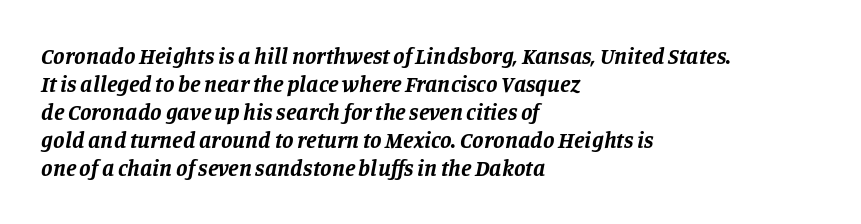
Q: Is the text bold? A: Yes.
Q: Is the text italic (slanted)? A: Yes, it leans right by about 11 degrees.
Q: Is the text underlined? A: No.
Q: How is the paragraph aligned? A: Left-aligned.
Q: Is the spacing between letters normal or unusually wide? A: Normal.
